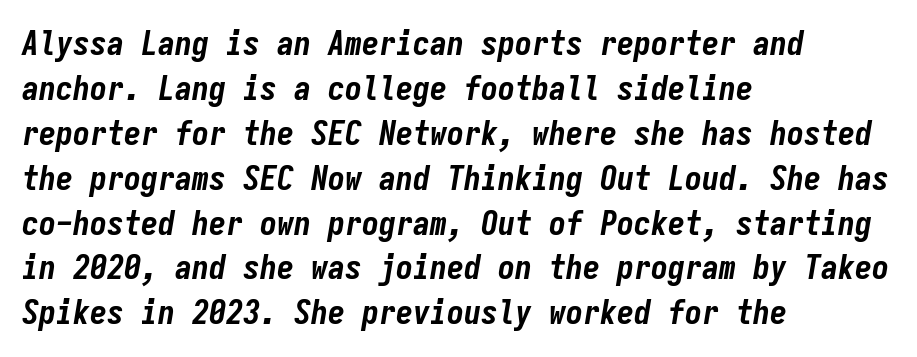
{"italic": "yes", "lean": "right", "slant_degrees": 9, "bold": "yes", "weight": "bold", "width": "condensed", "stroke_contrast": "low", "x_height": "medium", "monospaced": "yes", "underline": "no", "align": "left", "line_spacing": "normal", "line_spacing_ratio": 1.32, "letter_spacing": "normal", "letter_spacing_em": 0.0, "glyph_px": 34}
